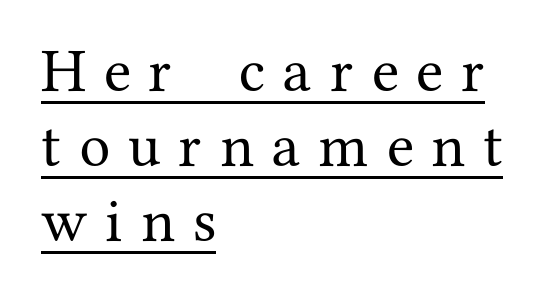
Letter spacing: wide. Small tapered or slab feet sit at the stroke ends, so this counts as serif. The letters stand upright; this is a roman face. Caption: multi-line text, flush left, ragged right. A typographer would call this underscored text. A typesetter would call this proportional, since set widths differ per character.
